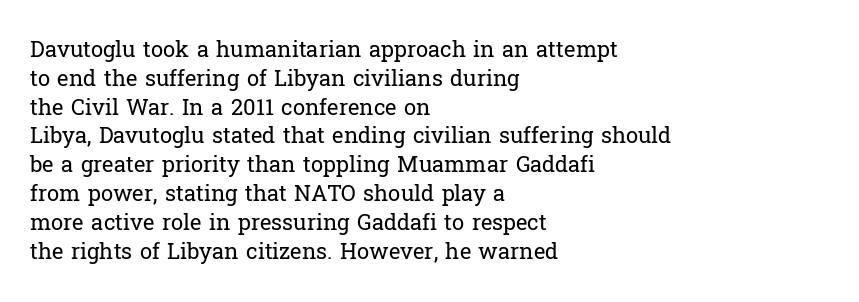
No extra ink here — the face is not bold. The ragged edge is on the right, which tells us the setting is flush left. Decoration check: the copy has no underline. Between one letter and the next there's only the usual sliver of space. No italicization has been applied; the sample stays upright. Successive baselines arrive at the customary interval.
